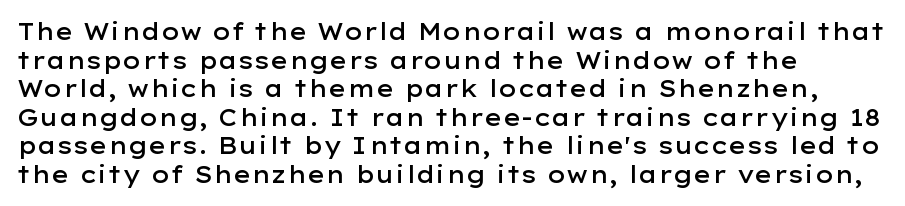
{"italic": "no", "bold": "semi", "underline": "no", "align": "left", "line_spacing_ratio": 1.24, "letter_spacing": "normal", "letter_spacing_em": 0.0, "glyph_px": 23}
